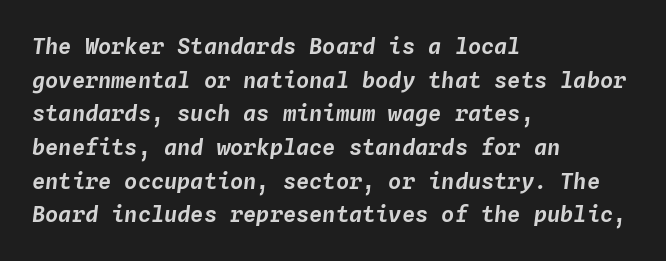
{"italic": "yes", "lean": "right", "slant_degrees": 4, "underline": "no", "align": "left", "line_spacing": "normal", "line_spacing_ratio": 1.53, "letter_spacing": "normal", "letter_spacing_em": 0.0, "glyph_px": 22}
